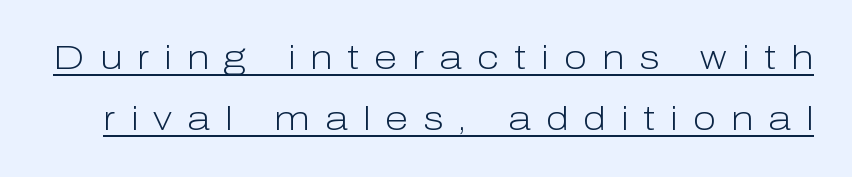
Q: Is the text bold? A: No.
Q: Is the text italic (slanted)? A: No, it is upright.
Q: Is the typeface a serif or a sans-serif typeface? A: Sans-serif.
Q: Is the text underlined? A: Yes.
Q: Is the spacing between letters normal or unusually wide? A: Unusually wide.
Q: Width (condensed, normal, or wide)? A: Normal.
Q: Stroke contrast? A: Low.
Q: x-height? A: Medium.
Q: Monospaced? A: No.
